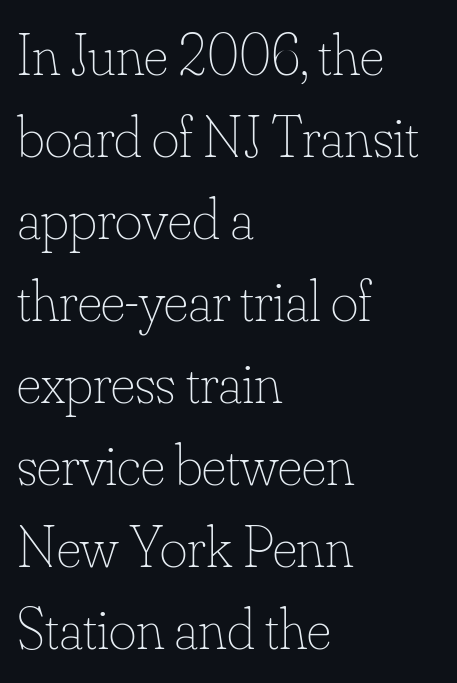
Q: Is the text bold? A: No.
Q: Is the text italic (slanted)? A: No, it is upright.
Q: Is the text underlined? A: No.
Q: How is the paragraph aligned? A: Left-aligned.
Q: Is the spacing between letters normal or unusually wide? A: Normal.
Q: Is the spacing between lines tight, normal or loose? A: Normal.
Q: Width (condensed, normal, or wide)? A: Normal.
Q: Stroke contrast? A: Low.
Q: x-height? A: Small.
Q: Monospaced? A: No.
